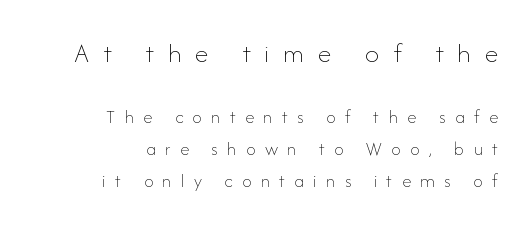
{"italic": "no", "bold": "no", "weight": "thin", "width": "normal", "stroke_contrast": "low", "x_height": "small", "monospaced": "no", "underline": "no", "align": "right", "line_spacing": "normal", "line_spacing_ratio": 1.69, "letter_spacing": "wide", "letter_spacing_em": 0.49, "larger_block": "first", "size_ratio": 1.47, "glyph_px": 28}
